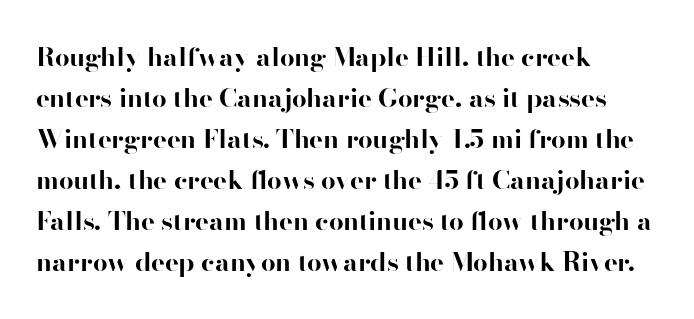
Standard letterfit; no display-style spreading of the glyphs. Compared with typical paragraphs, the rows here are spaced about the same. A bare baseline throughout the passage. Every stem runs plumb, perpendicular to the baseline. The typesetter chose a ragged-right arrangement here. The font is running at its bold setting.
